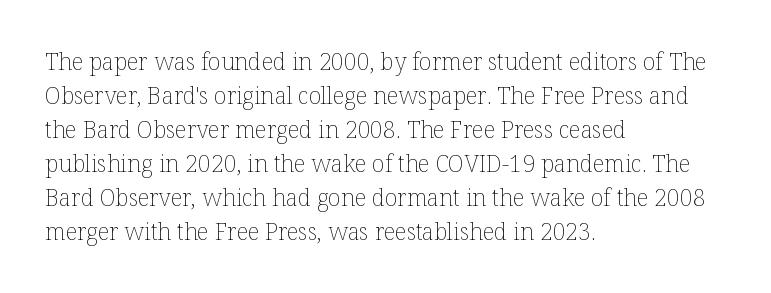
The image shows 23 px text type, upright; set left-aligned, normal line spacing (1.48x), normal letter spacing, not underlined.
